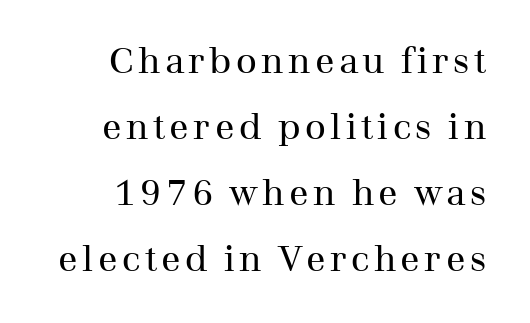
A roman cut, with each character standing at attention. The characters display serif detailing at their extremities. Proportional: the letters do not fall into vertical columns. Underlining? Definitely not there.
